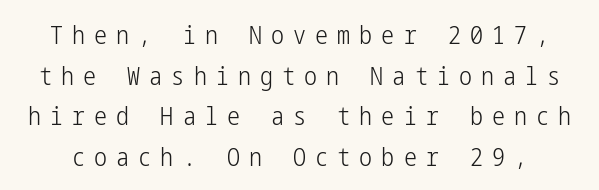
In terms of leading, this rendering sits right in the middle. No heavy texture on the line: the type isn't bold. The face used here is rendered with a markedly widened letterfit. No italicization has been applied; the sample stays upright.
